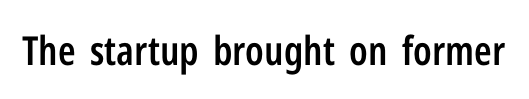
The image shows 40 px semibold, condensed sans-serif type, upright; set normal letter spacing, not underlined; low stroke contrast and a medium x-height.
